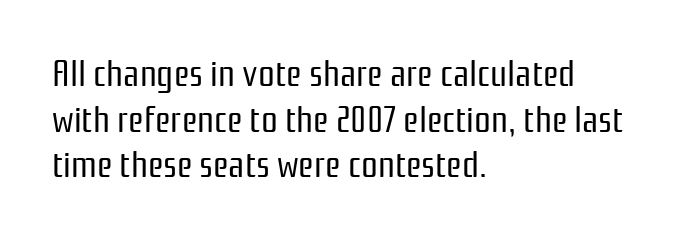
Q: Is the text bold? A: No.
Q: Is the text italic (slanted)? A: No, it is upright.
Q: Is the typeface a serif or a sans-serif typeface? A: Sans-serif.
Q: Is the text underlined? A: No.
Q: How is the paragraph aligned? A: Left-aligned.
Q: Is the spacing between letters normal or unusually wide? A: Normal.
Q: Width (condensed, normal, or wide)? A: Condensed.
Q: Stroke contrast? A: Low.
Q: x-height? A: Medium.
Q: Monospaced? A: No.
